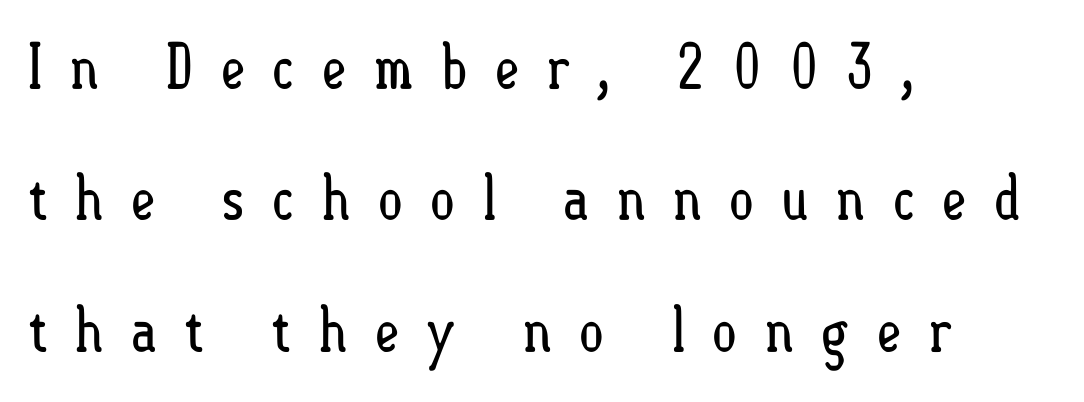
Q: Is the text bold? A: No.
Q: Is the text italic (slanted)? A: No, it is upright.
Q: Is the text underlined? A: No.
Q: How is the paragraph aligned? A: Left-aligned.
Q: Is the spacing between letters normal or unusually wide? A: Unusually wide.
Q: Is the spacing between lines tight, normal or loose? A: Loose.
Q: Width (condensed, normal, or wide)? A: Condensed.
Q: Stroke contrast? A: Low.
Q: x-height? A: Small.
Q: Monospaced? A: No.
